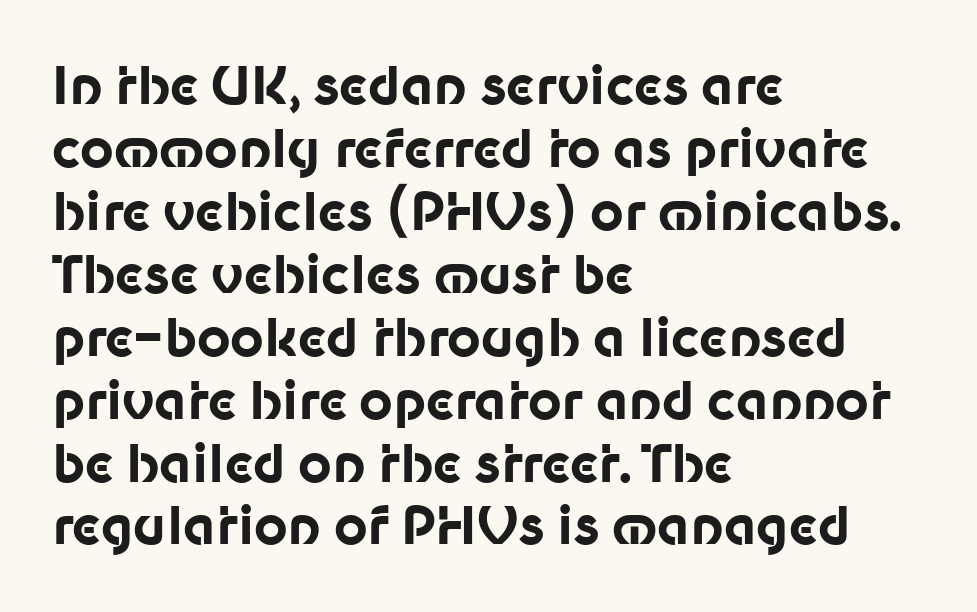
The image shows 52 px bold sans-serif type, upright; set left-aligned, line spacing 1.21x, normal letter spacing, not underlined; low stroke contrast and a medium x-height.
